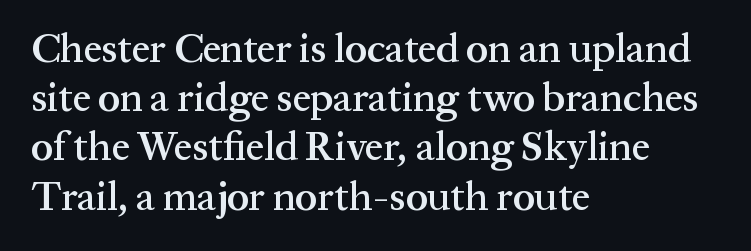
{"serif": "yes", "italic": "no", "bold": "semi", "weight": "semibold", "width": "normal", "stroke_contrast": "medium", "x_height": "medium", "monospaced": "no", "underline": "no", "align": "left", "line_spacing_ratio": 1.23, "letter_spacing": "normal", "letter_spacing_em": 0.0, "glyph_px": 40}
